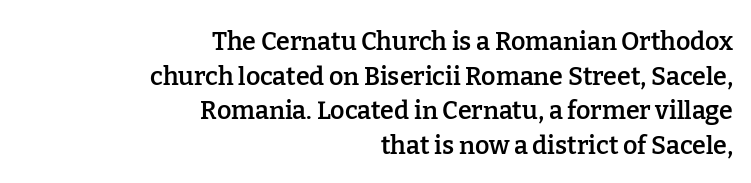
The image shows 25 px text type, upright; set right-aligned, normal line spacing (1.39x), normal letter spacing, not underlined.
